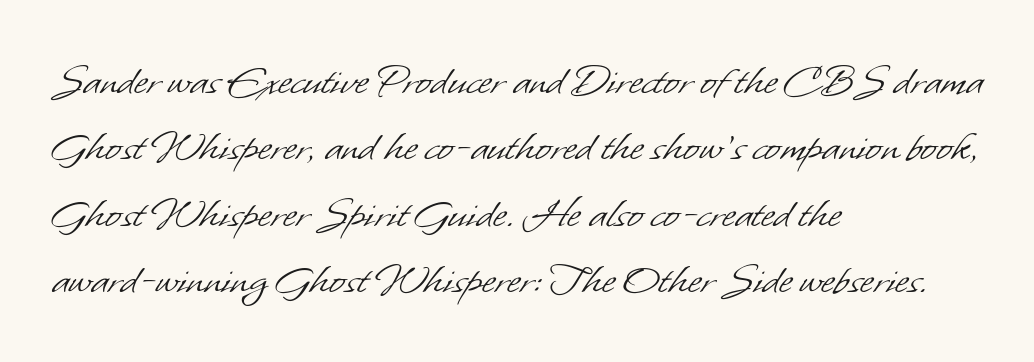
The image shows 47 px light sans-serif type; set left-aligned, normal line spacing (1.41x), normal letter spacing, not underlined; low stroke contrast and a small x-height.
